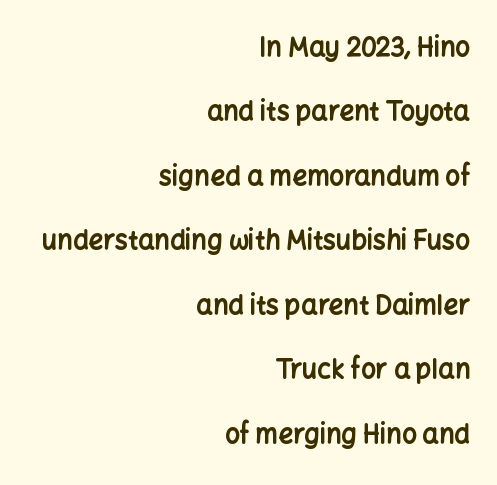
Chunky letters — that's bold for sure. If you drew a ruler down the right edge, every line would touch it. Check under the words: just untouched page. Whoever set this chose breathing room over compactness in the vertical rhythm. No extra tracking has been applied to these lines.
